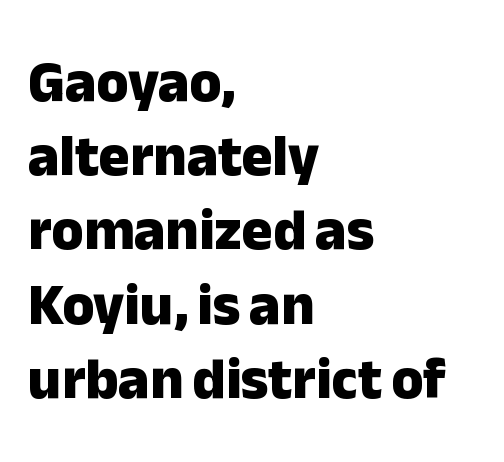
Ordinary non-slanted type is in use. Quick note: underline off. Emphasis by weight is at full strength: bold. The face used here is proportionally spaced, like ordinary book or web type.
